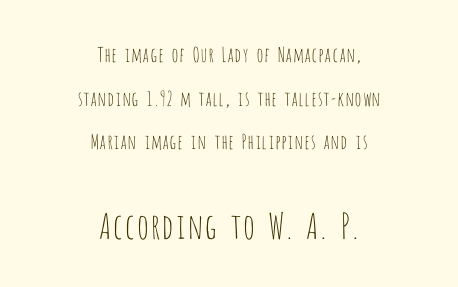
{"serif": "no", "italic": "no", "bold": "no", "weight": "thin", "width": "condensed", "stroke_contrast": "low", "x_height": "large", "monospaced": "no", "underline": "no", "align": "center", "line_spacing": "loose", "line_spacing_ratio": 2.18, "letter_spacing": "normal", "letter_spacing_em": 0.0, "larger_block": "second", "size_ratio": 1.75, "glyph_px": 35}
